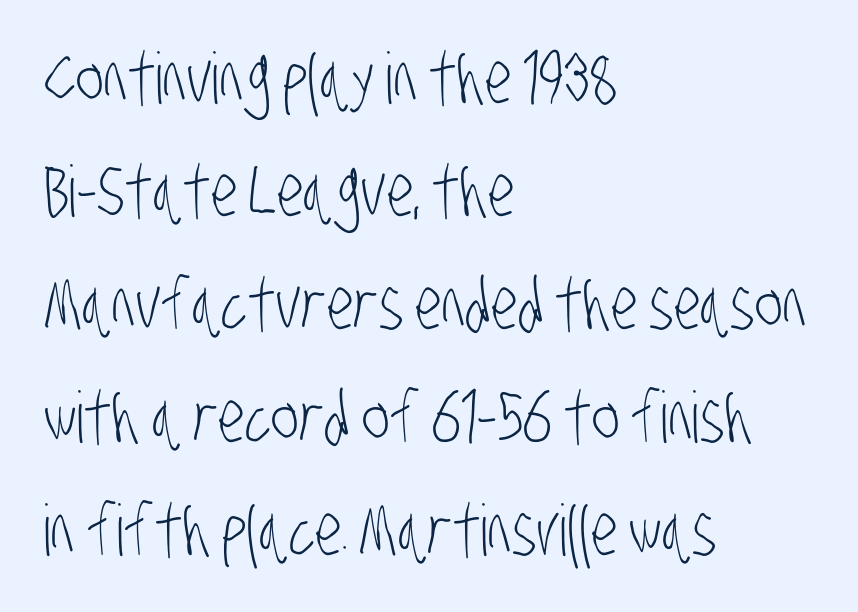
{"serif": "no", "bold": "no", "weight": "light", "width": "condensed", "stroke_contrast": "low", "x_height": "large", "monospaced": "no", "underline": "no", "align": "left", "line_spacing": "normal", "line_spacing_ratio": 1.59, "letter_spacing": "normal", "letter_spacing_em": 0.0, "glyph_px": 71}
